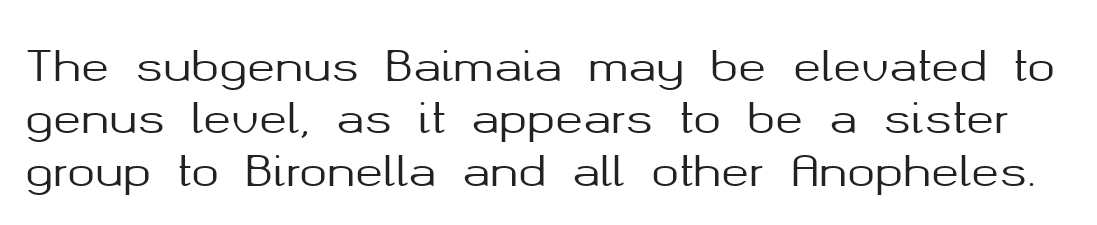
Q: Is the text italic (slanted)? A: No, it is upright.
Q: Is the typeface a serif or a sans-serif typeface? A: Sans-serif.
Q: Is the text underlined? A: No.
Q: Is the spacing between letters normal or unusually wide? A: Normal.
Q: Is the spacing between lines tight, normal or loose? A: Normal.
Q: Width (condensed, normal, or wide)? A: Normal.
Q: Stroke contrast? A: Medium.
Q: x-height? A: Medium.
Q: Monospaced? A: No.
